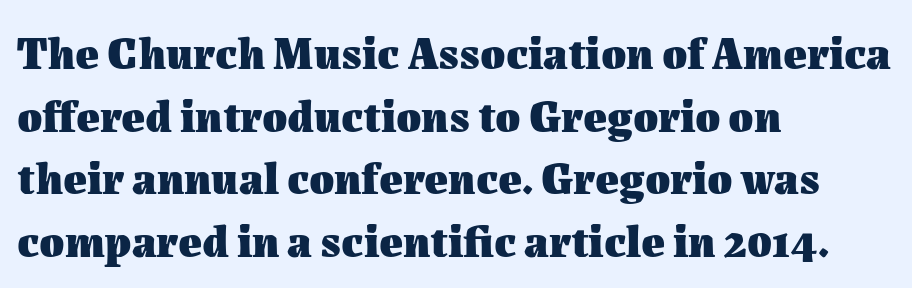
Q: Is the text bold? A: Yes.
Q: Is the text italic (slanted)? A: No, it is upright.
Q: Is the text underlined? A: No.
Q: How is the paragraph aligned? A: Left-aligned.
Q: Is the spacing between letters normal or unusually wide? A: Normal.
Q: Is the spacing between lines tight, normal or loose? A: Normal.
Q: Width (condensed, normal, or wide)? A: Normal.
Q: Stroke contrast? A: Medium.
Q: x-height? A: Medium.
Q: Monospaced? A: No.
